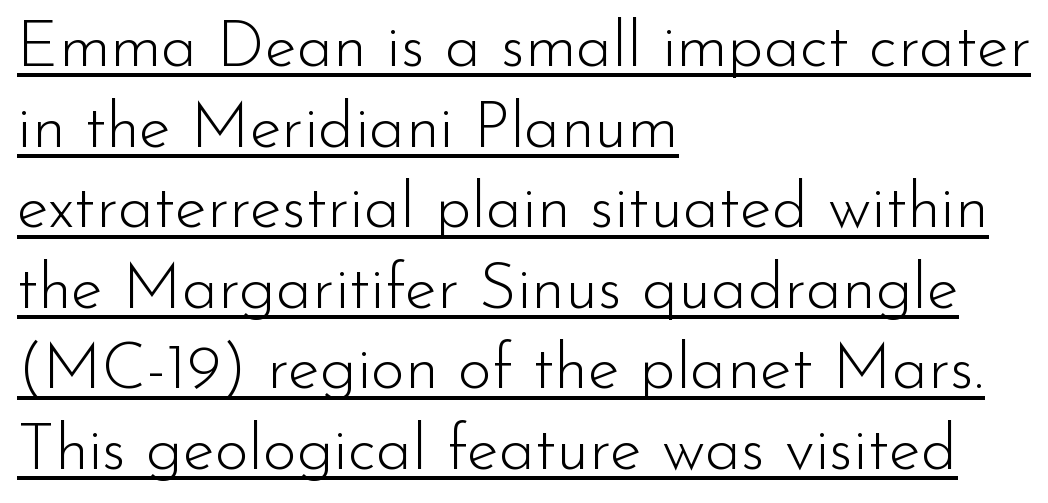
The font family rendered here belongs to the sans-serif group. Does extra space separate the letters? No, they use regular spacing. Is there any slant? The stems are plumb. Does a line run under the words? Yes, clearly. Spacing verdict: proportional, widths tailored to each character.
